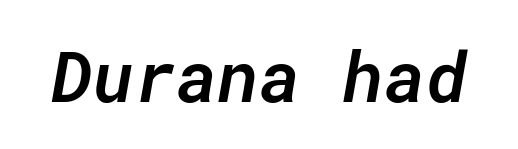
The glyphs are unaccompanied by any horizontal stroke below them. Honestly, the letter spacing is just normal — you wouldn't notice it. This sample uses an oblique cut, with every glyph tilted off the vertical. Is this a fixed-width face? Yes — each glyph sits in an identical cell. This is the in-between weight designers call semibold or demi.
